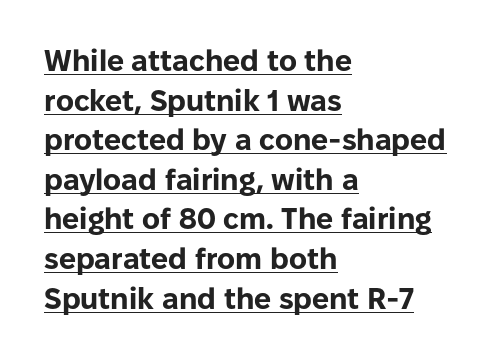
A student would call this left alignment; a typographer would say flush left, rag right. The block of text has a typical density, with ordinary space between rows. Does the type have serifs? No, each stem ends abruptly. Strokes here are thick enough to call this a true bold. Nothing unusual about the tracking: characters are spaced as the font intends.
